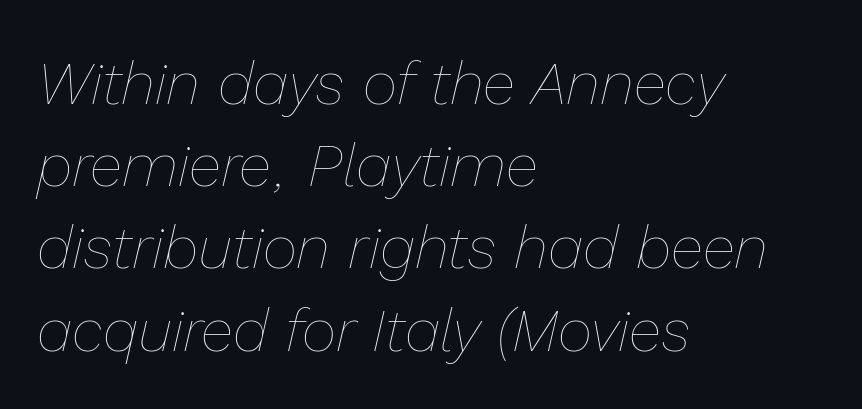
Q: Is the text bold? A: No.
Q: Is the text italic (slanted)? A: Yes, it leans right by about 13 degrees.
Q: Is the text underlined? A: No.
Q: How is the paragraph aligned? A: Left-aligned.
Q: Is the spacing between letters normal or unusually wide? A: Normal.
Q: Is the spacing between lines tight, normal or loose? A: Normal.
Q: Width (condensed, normal, or wide)? A: Normal.
Q: Stroke contrast? A: Low.
Q: x-height? A: Medium.
Q: Monospaced? A: No.
